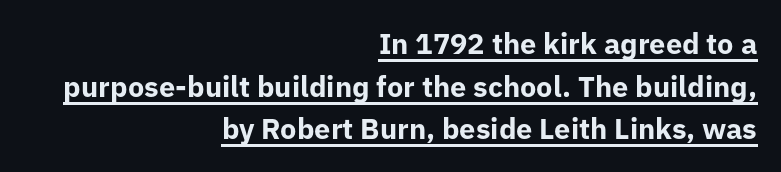
Q: Is the text bold? A: Yes.
Q: Is the text italic (slanted)? A: No, it is upright.
Q: Is the typeface a serif or a sans-serif typeface? A: Sans-serif.
Q: Is the text underlined? A: Yes.
Q: How is the paragraph aligned? A: Right-aligned.
Q: Is the spacing between letters normal or unusually wide? A: Normal.
Q: Is the spacing between lines tight, normal or loose? A: Normal.
Q: Width (condensed, normal, or wide)? A: Normal.
Q: Stroke contrast? A: Low.
Q: x-height? A: Medium.
Q: Monospaced? A: No.
